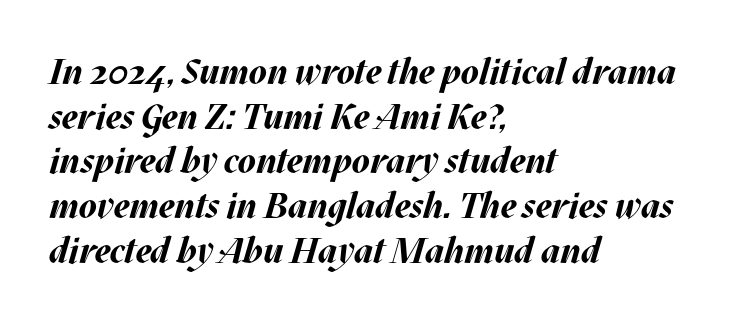
This sample uses plain, unmodified letter spacing. The string is rendered with underlining switched off. Is the type bold? Yes — the strokes are clearly thick and heavy. The axis of the letterforms is tilted away from vertical. The letters advance in unequal steps, a hallmark of proportional type.
